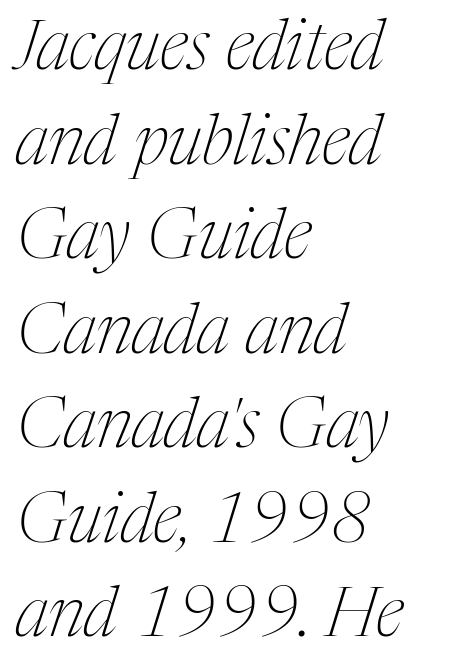
{"serif": "yes", "italic": "yes", "lean": "right", "slant_degrees": 17, "bold": "no", "weight": "thin", "width": "condensed", "stroke_contrast": "medium", "x_height": "medium", "monospaced": "no", "underline": "no", "align": "left", "line_spacing": "normal", "line_spacing_ratio": 1.37, "letter_spacing": "normal", "letter_spacing_em": 0.0, "glyph_px": 69}
